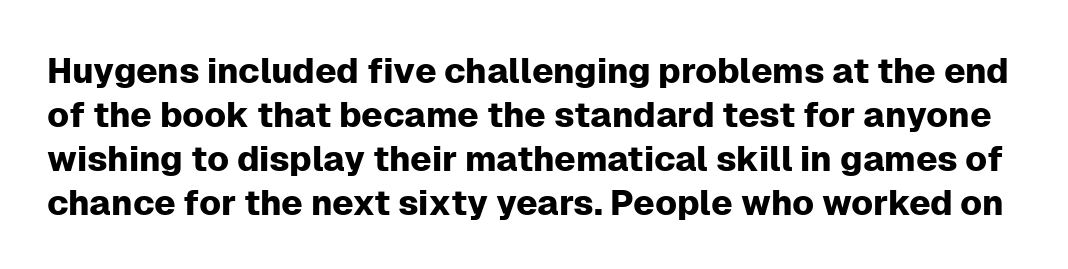
The letters carry no serifs — their stems end cleanly without finishing strokes. A typesetter would call this zero additional tracking. Spacing verdict: proportional, widths tailored to each character. Words float on clear page, feet unadorned. Posture: straight, roman, zero tilt.
